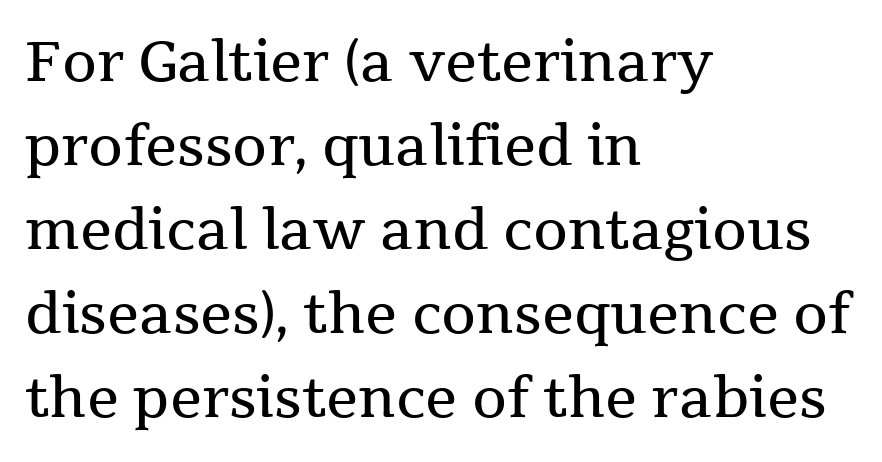
The axis of the letterforms is exactly vertical. The rows are spaced the way most documents space them. Decoration check: the copy has no underline. The designer went with a serif here, giving each stem small feet. Look at the tracking — it's just the regular setting, nothing added.
